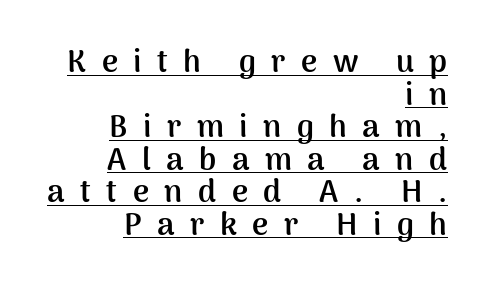
Q: Is the text bold? A: Yes.
Q: Is the text italic (slanted)? A: No, it is upright.
Q: Is the typeface a serif or a sans-serif typeface? A: Sans-serif.
Q: Is the text underlined? A: Yes.
Q: How is the paragraph aligned? A: Right-aligned.
Q: Is the spacing between letters normal or unusually wide? A: Unusually wide.
Q: Is the spacing between lines tight, normal or loose? A: Tight.
Q: Width (condensed, normal, or wide)? A: Normal.
Q: Stroke contrast? A: Medium.
Q: x-height? A: Medium.
Q: Monospaced? A: No.
